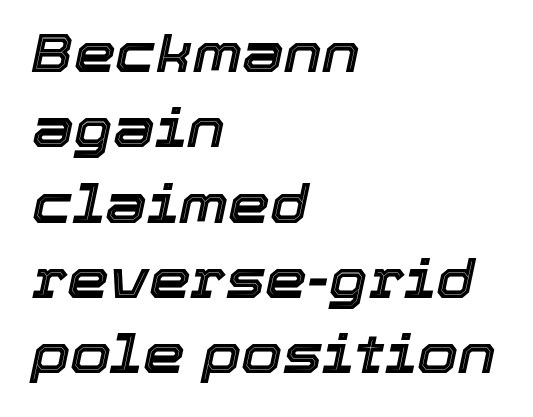
Q: Is the text italic (slanted)? A: Yes, it leans right by about 12 degrees.
Q: Is the text underlined? A: No.
Q: How is the paragraph aligned? A: Left-aligned.
Q: Is the spacing between letters normal or unusually wide? A: Normal.
Q: Is the spacing between lines tight, normal or loose? A: Normal.
Q: Width (condensed, normal, or wide)? A: Normal.
Q: x-height? A: Medium.
Q: Monospaced? A: No.
